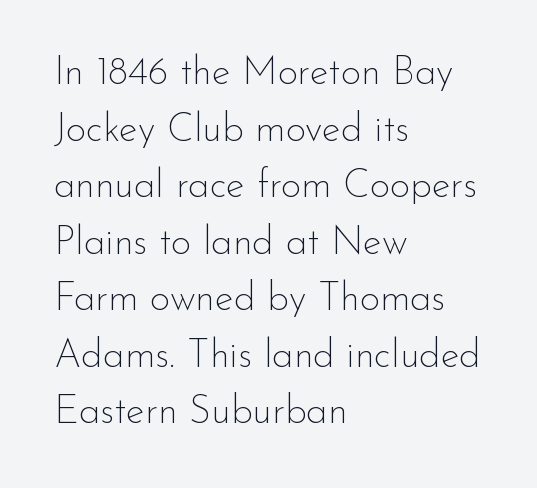
Examine the stroke ends and you'll find no serifs. A student would call this left alignment; a typographer would say flush left, rag right. Bare-footed words on every line. Looks like regular typesetting: each glyph gets only the width it needs. The lettering stays uniformly vertical, giving the passage a roman look.
